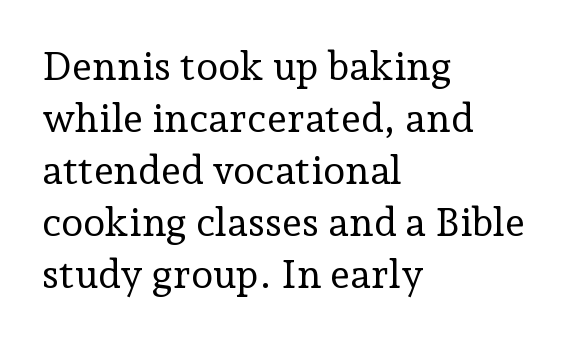
Q: Is the text bold? A: No.
Q: Is the text italic (slanted)? A: No, it is upright.
Q: Is the typeface a serif or a sans-serif typeface? A: Serif.
Q: Is the text underlined? A: No.
Q: How is the paragraph aligned? A: Left-aligned.
Q: Is the spacing between letters normal or unusually wide? A: Normal.
Q: Is the spacing between lines tight, normal or loose? A: Normal.
Q: Width (condensed, normal, or wide)? A: Normal.
Q: Stroke contrast? A: Low.
Q: x-height? A: Medium.
Q: Monospaced? A: No.
